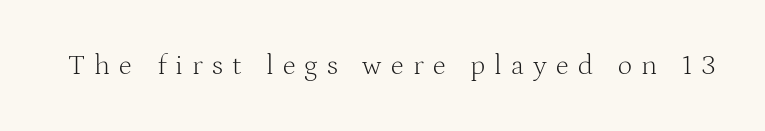
Q: Is the text bold? A: No.
Q: Is the text italic (slanted)? A: No, it is upright.
Q: Is the typeface a serif or a sans-serif typeface? A: Serif.
Q: Is the text underlined? A: No.
Q: Is the spacing between letters normal or unusually wide? A: Unusually wide.
Q: Width (condensed, normal, or wide)? A: Normal.
Q: Stroke contrast? A: Medium.
Q: x-height? A: Medium.
Q: Monospaced? A: No.
